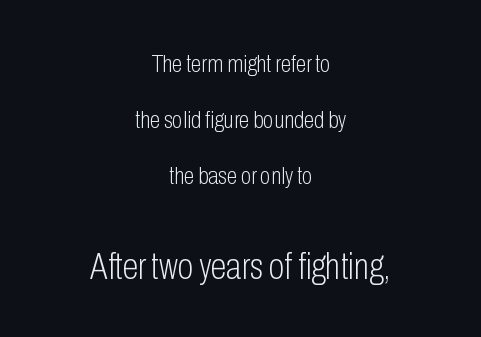
The image shows 36 px light, condensed sans-serif type, upright; set centered, loose line spacing (2.33x), normal letter spacing, not underlined; the second (bottom) block is 1.5x larger; low stroke contrast and a medium x-height.
